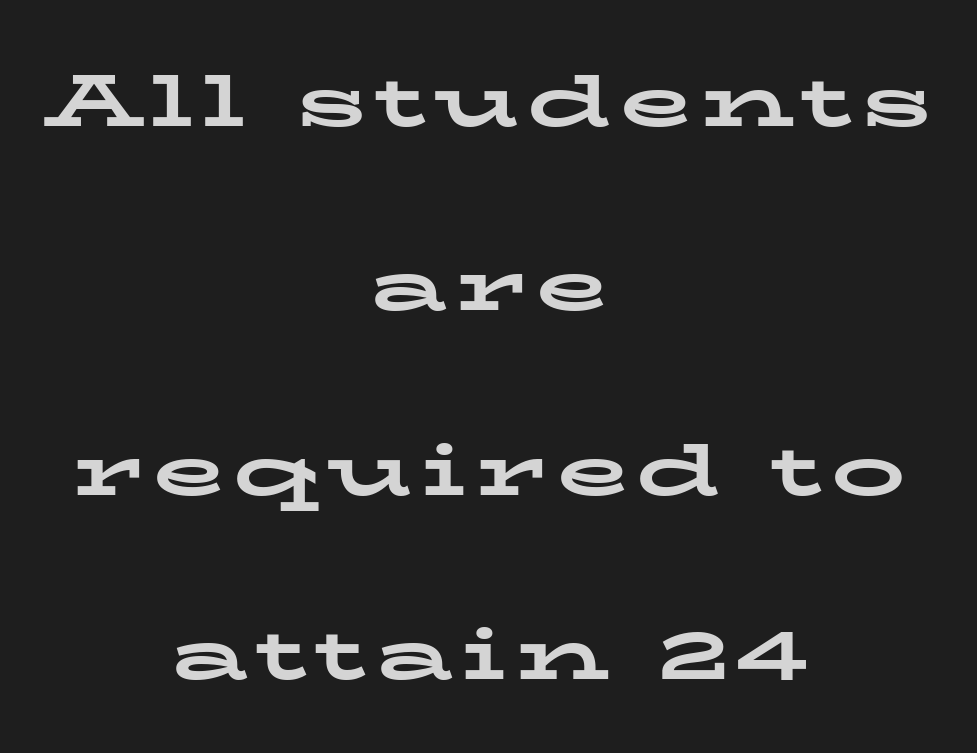
Q: Is the text bold? A: Yes.
Q: Is the text italic (slanted)? A: No, it is upright.
Q: Is the typeface a serif or a sans-serif typeface? A: Serif.
Q: Is the text underlined? A: No.
Q: How is the paragraph aligned? A: Centered.
Q: Is the spacing between lines tight, normal or loose? A: Loose.
Q: Width (condensed, normal, or wide)? A: Wide.
Q: Stroke contrast? A: Low.
Q: x-height? A: Medium.
Q: Monospaced? A: No.
